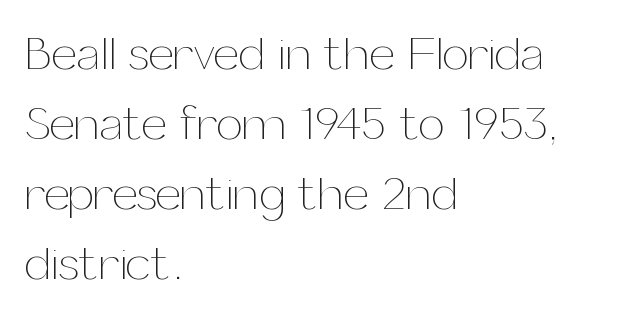
The image shows 47 px thin type, upright; set left-aligned, normal line spacing (1.49x), normal letter spacing, not underlined; medium stroke contrast and a medium x-height.
